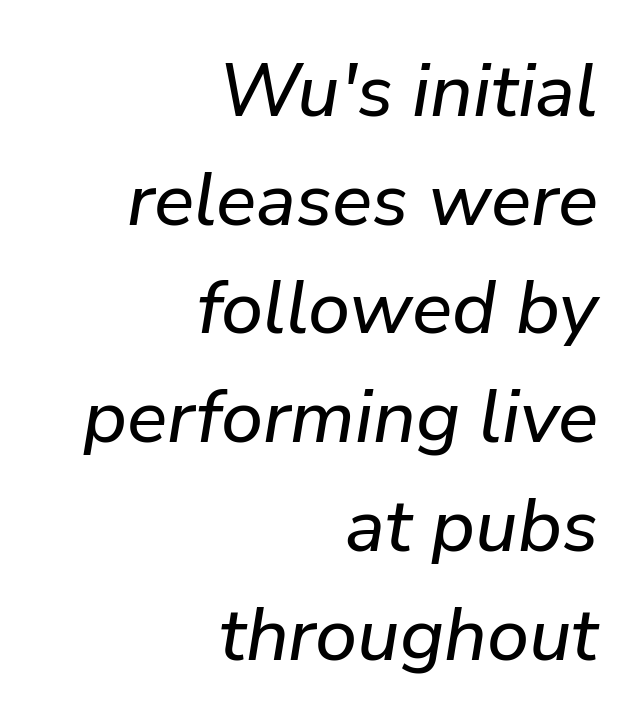
The paragraph has a hard right edge and a soft left edge. Anything drawn beneath the words? Only blank space. Honestly, the row spacing looks completely unremarkable. Does extra space separate the letters? No, they use regular spacing.
